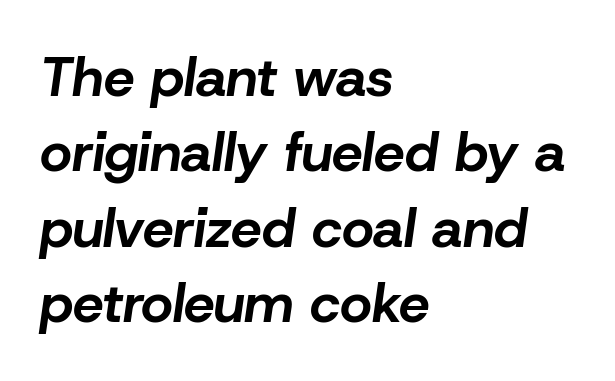
The image shows 55 px bold type, italic (leaning right); set left-aligned, normal line spacing (1.37x), normal letter spacing, not underlined; low stroke contrast and a medium x-height.
